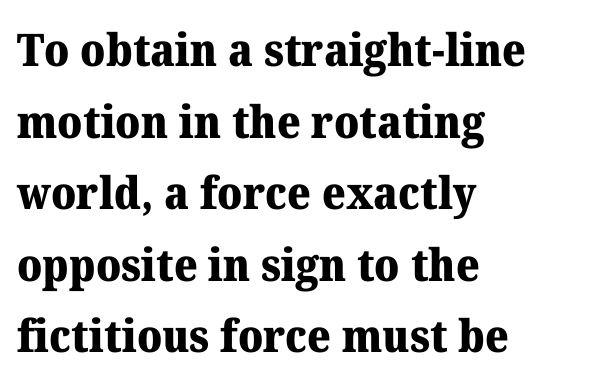
Q: Is the text bold? A: Yes.
Q: Is the text italic (slanted)? A: No, it is upright.
Q: Is the typeface a serif or a sans-serif typeface? A: Serif.
Q: Is the text underlined? A: No.
Q: How is the paragraph aligned? A: Left-aligned.
Q: Is the spacing between letters normal or unusually wide? A: Normal.
Q: Is the spacing between lines tight, normal or loose? A: Normal.
Q: Width (condensed, normal, or wide)? A: Normal.
Q: Stroke contrast? A: Medium.
Q: x-height? A: Medium.
Q: Monospaced? A: No.
